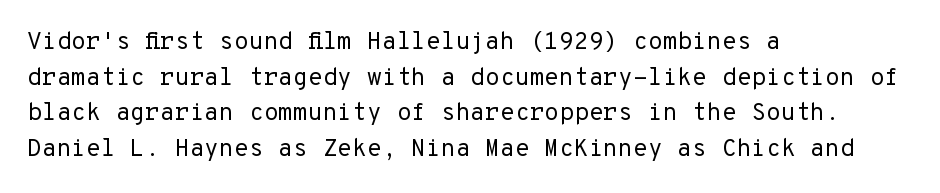
No italicization has been applied; the sample stays upright. Each line starts at the same left margin while the right side varies. Weight: regular or lighter. Compared with typical paragraphs, the rows here are spaced about the same. No extra tracking has been applied to these lines. Any mark beneath the type? The region is blank.
